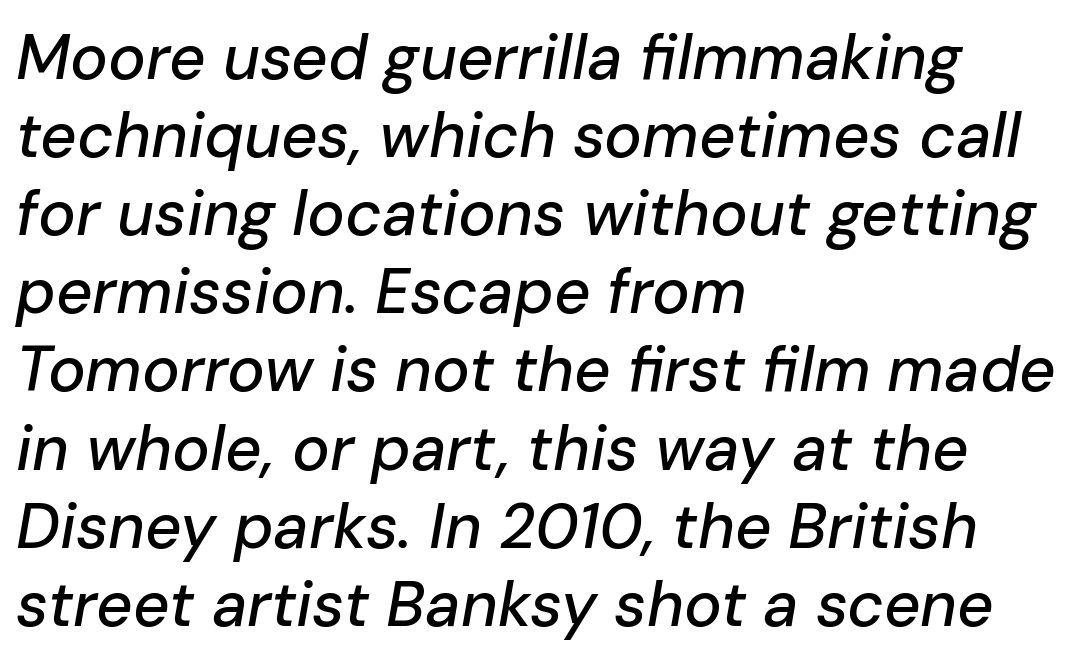
The glyphs are unaccompanied by any horizontal stroke below them. The lettering tilts uniformly, giving the passage an italic look. How are the letters spaced? Ordinarily, with no added tracking. Spacing verdict: proportional, widths tailored to each character.
